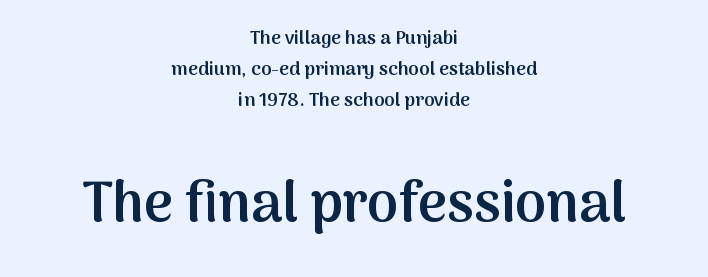
Q: Is the text bold? A: Semi-bold.
Q: Is the text italic (slanted)? A: No, it is upright.
Q: Is the typeface a serif or a sans-serif typeface? A: Sans-serif.
Q: Is the text underlined? A: No.
Q: How is the paragraph aligned? A: Centered.
Q: Is the spacing between letters normal or unusually wide? A: Normal.
Q: Is the spacing between lines tight, normal or loose? A: Normal.
Q: Which block of text is set in a larger size, the first (top) or the second (bottom)? A: The second (bottom) one.
Q: Width (condensed, normal, or wide)? A: Normal.
Q: Stroke contrast? A: Medium.
Q: x-height? A: Medium.
Q: Monospaced? A: No.
